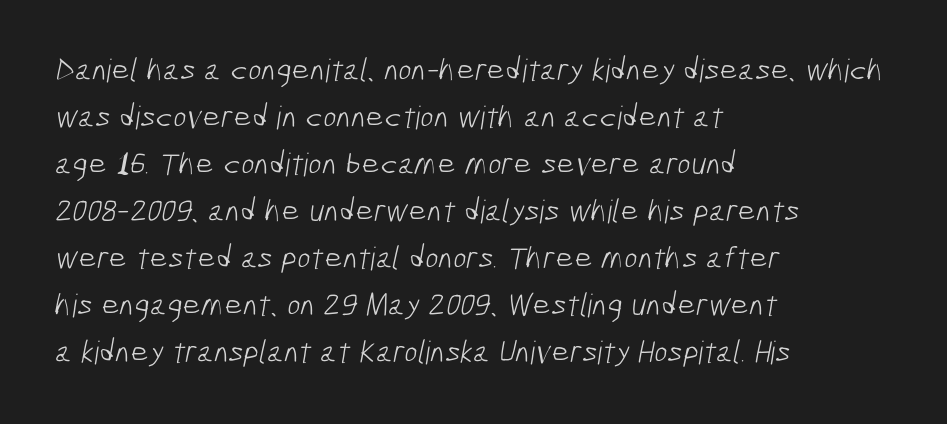
Where is the straight margin? On the left. Nothing sits at the stroke ends, so this counts as sans-serif. The rendering uses natural spacing where letterforms have individual widths. Standard letterfit; no display-style spreading of the glyphs. Stroke thickness stays within the range of a standard reading face or lighter.
